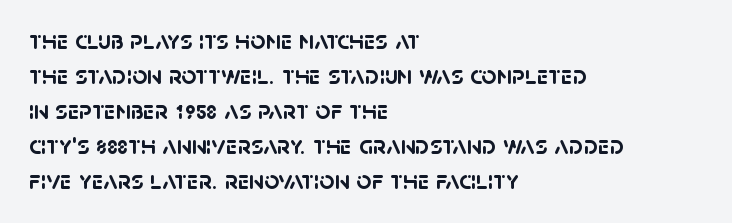
The image shows 26 px bold type; set left-aligned, normal line spacing (1.35x), normal letter spacing, not underlined.
